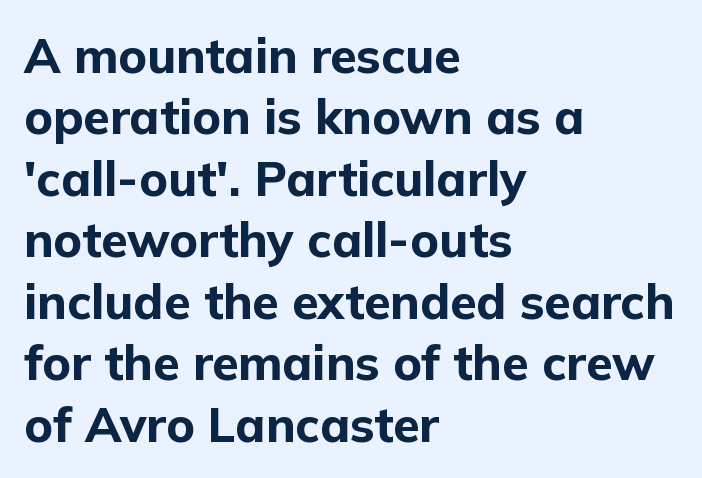
The image shows 48 px bold sans-serif type, upright; set left-aligned, normal line spacing (1.28x), normal letter spacing, not underlined; low stroke contrast and a medium x-height.
